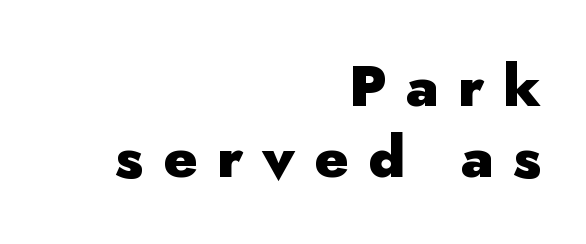
Q: Is the text bold? A: Yes.
Q: Is the text italic (slanted)? A: No, it is upright.
Q: Is the typeface a serif or a sans-serif typeface? A: Sans-serif.
Q: Is the text underlined? A: No.
Q: How is the paragraph aligned? A: Right-aligned.
Q: Is the spacing between letters normal or unusually wide? A: Unusually wide.
Q: Width (condensed, normal, or wide)? A: Normal.
Q: Stroke contrast? A: Low.
Q: x-height? A: Small.
Q: Monospaced? A: No.
